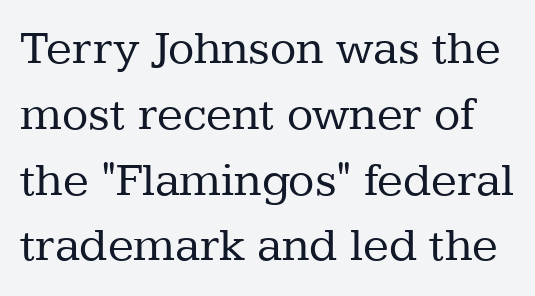
No italicization has been applied; the sample stays upright. This sample has the flowing, uneven cadence of proportional lettering. Old-style or modern, the face here clearly has serifs. Stem width sits at or under what a default text font uses. Does extra space separate the letters? No, they use regular spacing.
